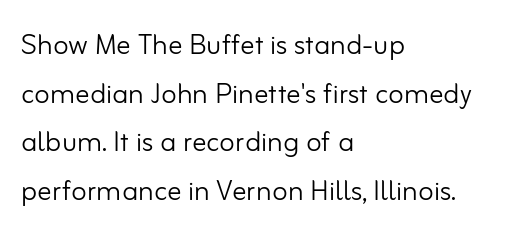
The image shows 36 px light sans-serif type, upright; set left-aligned, normal line spacing (1.35x), normal letter spacing, not underlined; low stroke contrast and a small x-height.
